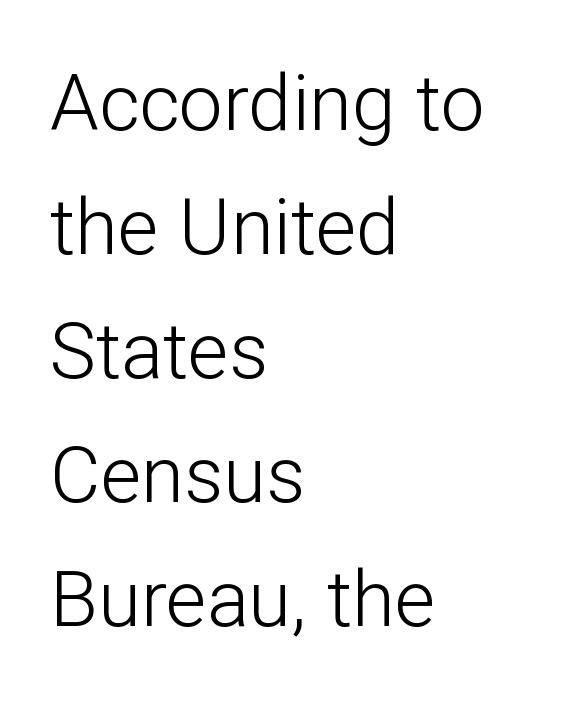
Q: Is the text bold? A: No.
Q: Is the text italic (slanted)? A: No, it is upright.
Q: Is the typeface a serif or a sans-serif typeface? A: Sans-serif.
Q: Is the text underlined? A: No.
Q: How is the paragraph aligned? A: Left-aligned.
Q: Is the spacing between letters normal or unusually wide? A: Normal.
Q: Is the spacing between lines tight, normal or loose? A: Normal.
Q: Width (condensed, normal, or wide)? A: Normal.
Q: Stroke contrast? A: Low.
Q: x-height? A: Medium.
Q: Monospaced? A: No.
